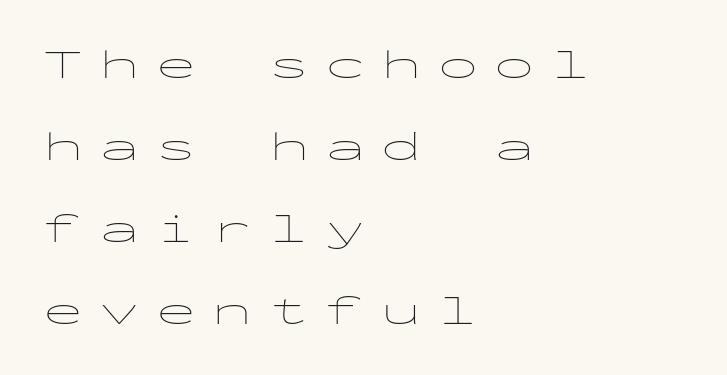
{"serif": "no", "italic": "no", "bold": "no", "weight": "thin", "width": "wide", "stroke_contrast": "low", "x_height": "medium", "monospaced": "yes", "underline": "no", "align": "left", "line_spacing": "loose", "line_spacing_ratio": 2.05, "letter_spacing": "wide", "letter_spacing_em": 0.41, "glyph_px": 40}
